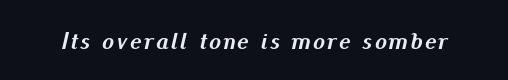
The image shows 24 px bold type, italic (leaning right); set not underlined.
